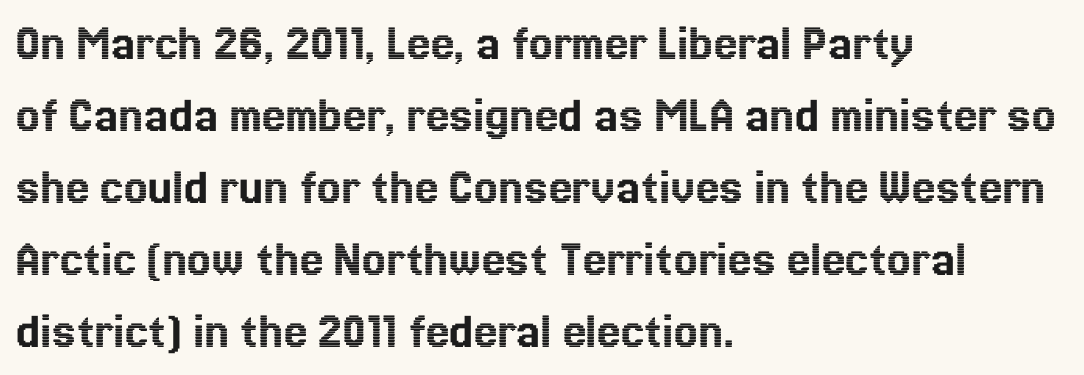
Q: Is the text italic (slanted)? A: No, it is upright.
Q: Is the text underlined? A: No.
Q: How is the paragraph aligned? A: Left-aligned.
Q: Is the spacing between letters normal or unusually wide? A: Normal.
Q: Is the spacing between lines tight, normal or loose? A: Normal.
Q: Width (condensed, normal, or wide)? A: Normal.
Q: x-height? A: Medium.
Q: Monospaced? A: No.
